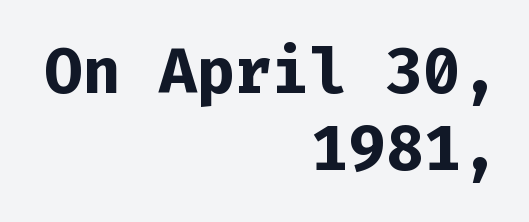
{"serif": "no", "italic": "no", "bold": "yes", "weight": "bold", "width": "normal", "stroke_contrast": "low", "x_height": "medium", "monospaced": "yes", "underline": "no", "align": "right", "line_spacing_ratio": 1.23, "letter_spacing": "normal", "letter_spacing_em": 0.0, "glyph_px": 63}
